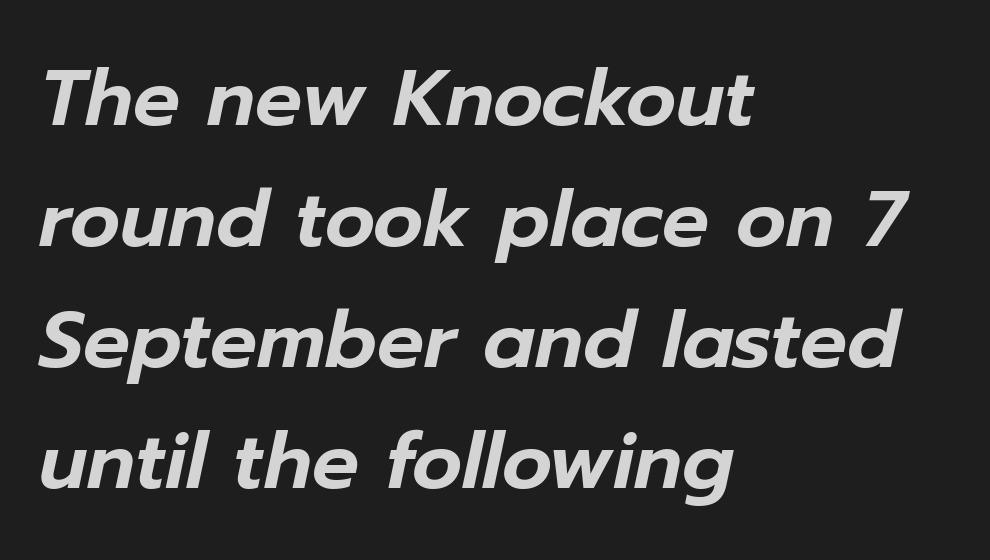
Q: Is the text italic (slanted)? A: Yes, it leans right by about 12 degrees.
Q: Is the text underlined? A: No.
Q: How is the paragraph aligned? A: Left-aligned.
Q: Is the spacing between letters normal or unusually wide? A: Normal.
Q: Is the spacing between lines tight, normal or loose? A: Normal.
Q: Width (condensed, normal, or wide)? A: Normal.
Q: Stroke contrast? A: Low.
Q: x-height? A: Medium.
Q: Monospaced? A: No.
